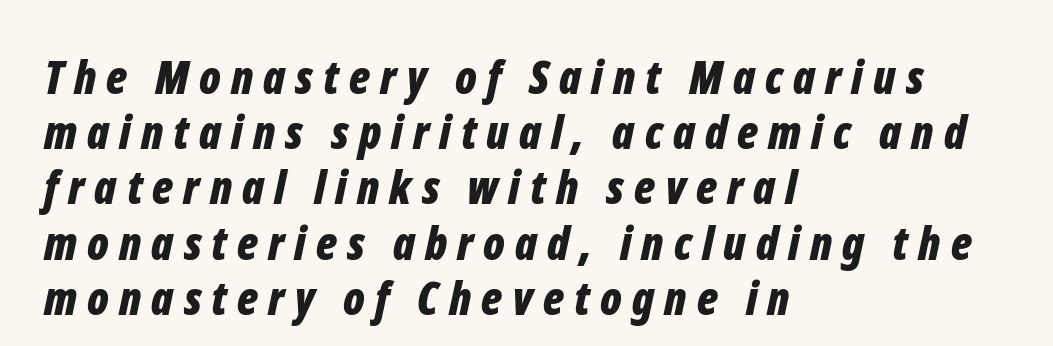
A student would call this left alignment; a typographer would say flush left, rag right. Varying glyph widths throughout — classic text-font behaviour. What stands out about the letter spacing? Its width — letters are far apart. A clean baseline with only descenders dipping below it. A typesetter would mark this as italic.
